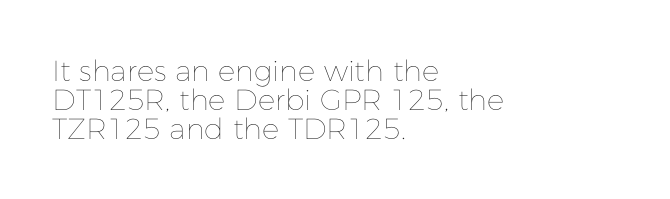
Q: Is the text bold? A: No.
Q: Is the text italic (slanted)? A: No, it is upright.
Q: Is the text underlined? A: No.
Q: How is the paragraph aligned? A: Left-aligned.
Q: Is the spacing between letters normal or unusually wide? A: Normal.
Q: Is the spacing between lines tight, normal or loose? A: Tight.
Q: Width (condensed, normal, or wide)? A: Normal.
Q: Stroke contrast? A: Low.
Q: x-height? A: Medium.
Q: Monospaced? A: No.
